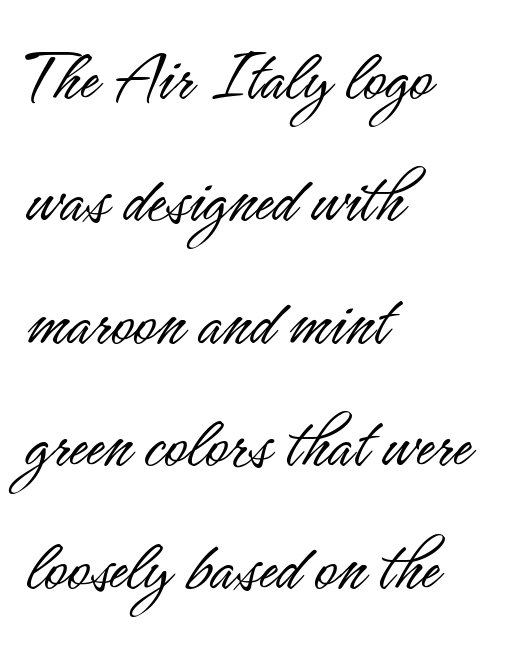
{"serif": "no", "bold": "no", "weight": "light", "width": "condensed", "stroke_contrast": "low", "x_height": "small", "monospaced": "no", "underline": "no", "align": "left", "line_spacing": "normal", "line_spacing_ratio": 1.59, "letter_spacing": "normal", "letter_spacing_em": 0.0, "glyph_px": 77}
